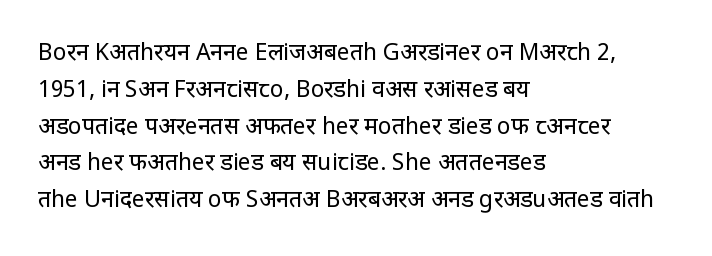
{"italic": "no", "bold": "no", "underline": "no", "align": "left", "line_spacing": "normal", "line_spacing_ratio": 1.6, "letter_spacing": "normal", "letter_spacing_em": 0.0, "glyph_px": 23}
